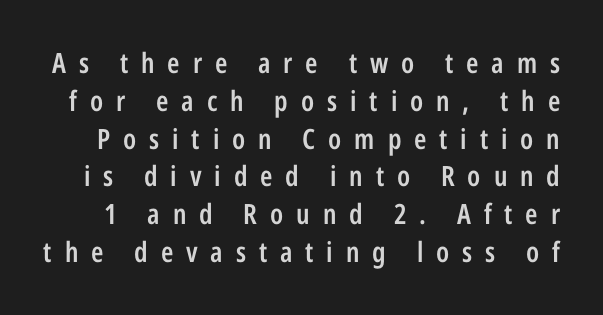
The letters advance in unequal steps, a hallmark of proportional type. Ascenders rise straight up at ninety degrees. Examine the stroke ends and you'll find no serifs. Tracking here is generous; glyphs stand well apart from one another. Evenly set lines give the paragraph a standard silhouette. The face used here is a semibold: visibly heavier than regular, lighter than bold.
